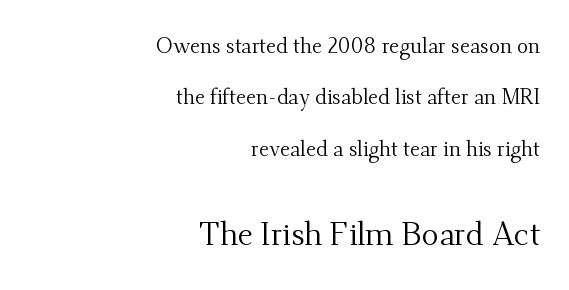
Top chunk: small. Bottom chunk: large. This block would shrink considerably if given ordinary leading; it's expanded now. Tall strokes in this sample are plumb rather than angled. The tracking reads as untouched default to a designer's eye. Spacing verdict: proportional, widths tailored to each character. The string is rendered with underlining switched off.
